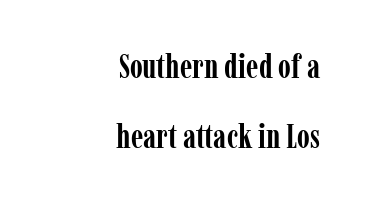
Unlike italic type, these characters show no tilt at all. This sample uses a serif face. No word sits above an underline. The characters look thick and weighty, a clear bold. A flush-right, rag-left setting is used for this passage. Honestly, the letter spacing is just normal — you wouldn't notice it.
